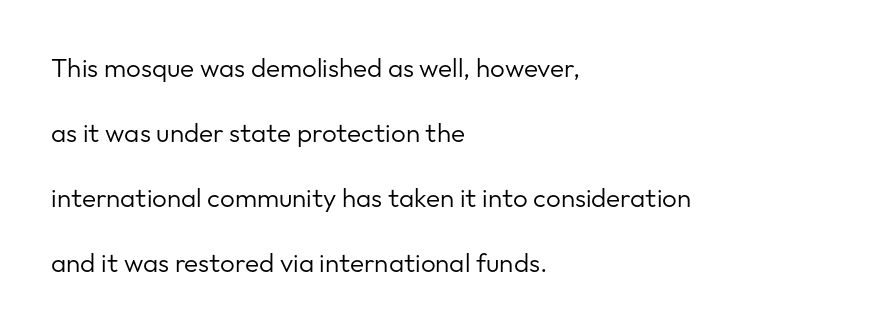
Q: Is the text bold? A: No.
Q: Is the text italic (slanted)? A: No, it is upright.
Q: Is the text underlined? A: No.
Q: How is the paragraph aligned? A: Left-aligned.
Q: Is the spacing between letters normal or unusually wide? A: Normal.
Q: Is the spacing between lines tight, normal or loose? A: Loose.
